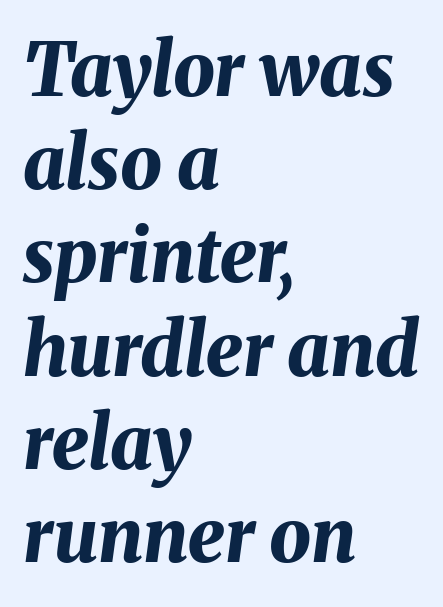
Q: Is the text bold? A: Yes.
Q: Is the text italic (slanted)? A: Yes, it leans right by about 8 degrees.
Q: Is the text underlined? A: No.
Q: How is the paragraph aligned? A: Left-aligned.
Q: Is the spacing between letters normal or unusually wide? A: Normal.
Q: Is the spacing between lines tight, normal or loose? A: Normal.
Q: Width (condensed, normal, or wide)? A: Normal.
Q: Stroke contrast? A: Medium.
Q: x-height? A: Medium.
Q: Monospaced? A: No.
